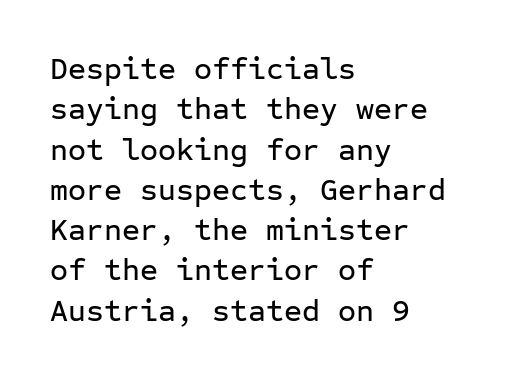
Q: Is the text italic (slanted)? A: No, it is upright.
Q: Is the typeface a serif or a sans-serif typeface? A: Sans-serif.
Q: Is the text underlined? A: No.
Q: How is the paragraph aligned? A: Left-aligned.
Q: Is the spacing between letters normal or unusually wide? A: Normal.
Q: Is the spacing between lines tight, normal or loose? A: Normal.
Q: Width (condensed, normal, or wide)? A: Normal.
Q: Stroke contrast? A: Low.
Q: x-height? A: Medium.
Q: Monospaced? A: Yes.
